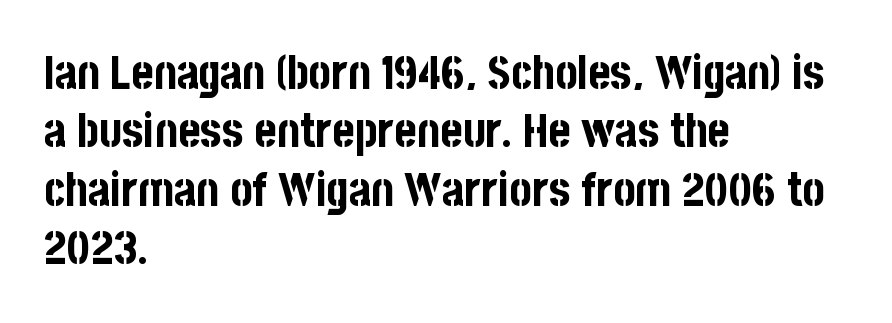
The image shows 47 px bold, condensed sans-serif type, upright; set left-aligned, line spacing 1.24x, normal letter spacing, not underlined; low stroke contrast and a large x-height.
